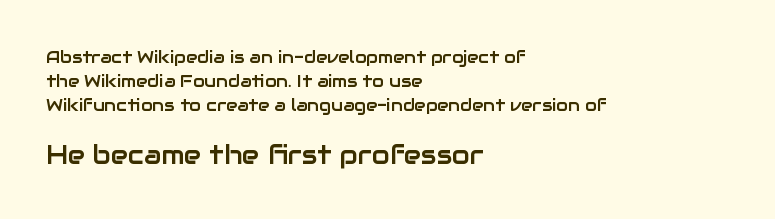
{"italic": "no", "underline": "no", "align": "left", "line_spacing": "normal", "line_spacing_ratio": 1.4, "letter_spacing": "normal", "letter_spacing_em": 0.0, "larger_block": "second", "size_ratio": 1.53, "glyph_px": 26}
